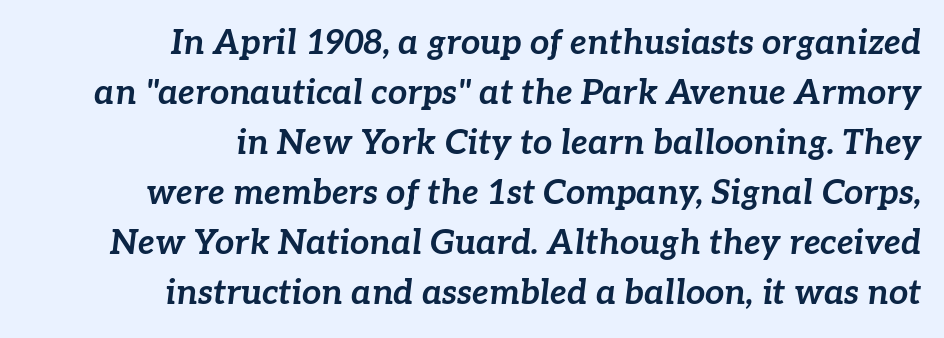
The image shows 34 px bold type, italic (leaning right); set right-aligned, normal line spacing (1.47x), normal letter spacing, not underlined; low stroke contrast and a medium x-height.
